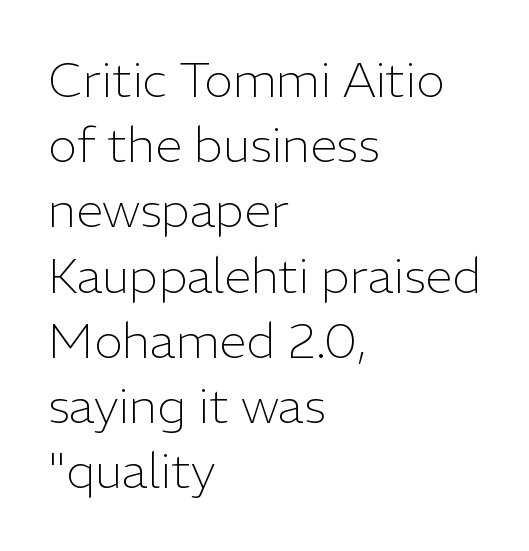
The image shows 49 px light sans-serif type, upright; set left-aligned, normal line spacing (1.33x), normal letter spacing, not underlined; low stroke contrast and a medium x-height.
